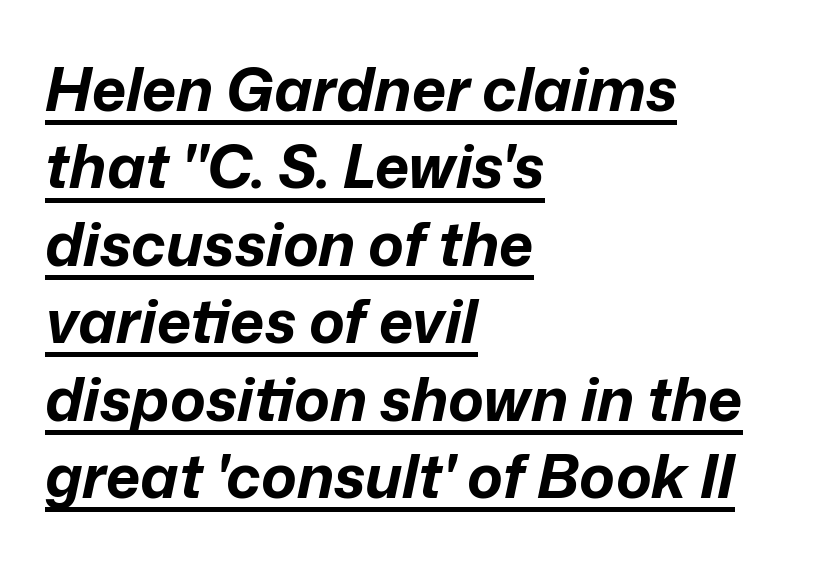
The image shows 60 px bold type, italic (leaning right); set left-aligned, normal line spacing (1.29x), normal letter spacing, underlined; low stroke contrast and a medium x-height.
